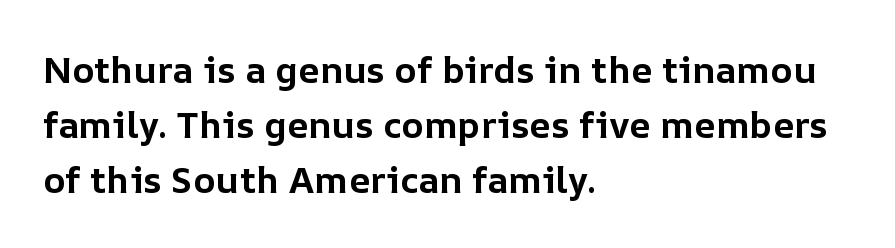
Unlike italic type, these characters show no tilt at all. The space between consecutive lines is moderate. Nobody drew a line under any word here. Is the block centered? No — it sits flush against the left margin. Observe the ordinary spacing: letters are neighbours, not strangers. The rendering uses a bold face; every stroke is thick and dark.
